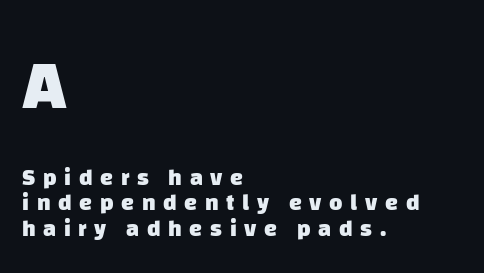
Q: Is the text bold? A: Yes.
Q: Is the typeface a serif or a sans-serif typeface? A: Sans-serif.
Q: Is the text underlined? A: No.
Q: How is the paragraph aligned? A: Left-aligned.
Q: Is the spacing between letters normal or unusually wide? A: Unusually wide.
Q: Is the spacing between lines tight, normal or loose? A: Tight.
Q: Which block of text is set in a larger size, the first (top) or the second (bottom)? A: The first (top) one.
Q: Width (condensed, normal, or wide)? A: Normal.
Q: Stroke contrast? A: Low.
Q: x-height? A: Large.
Q: Monospaced? A: No.
